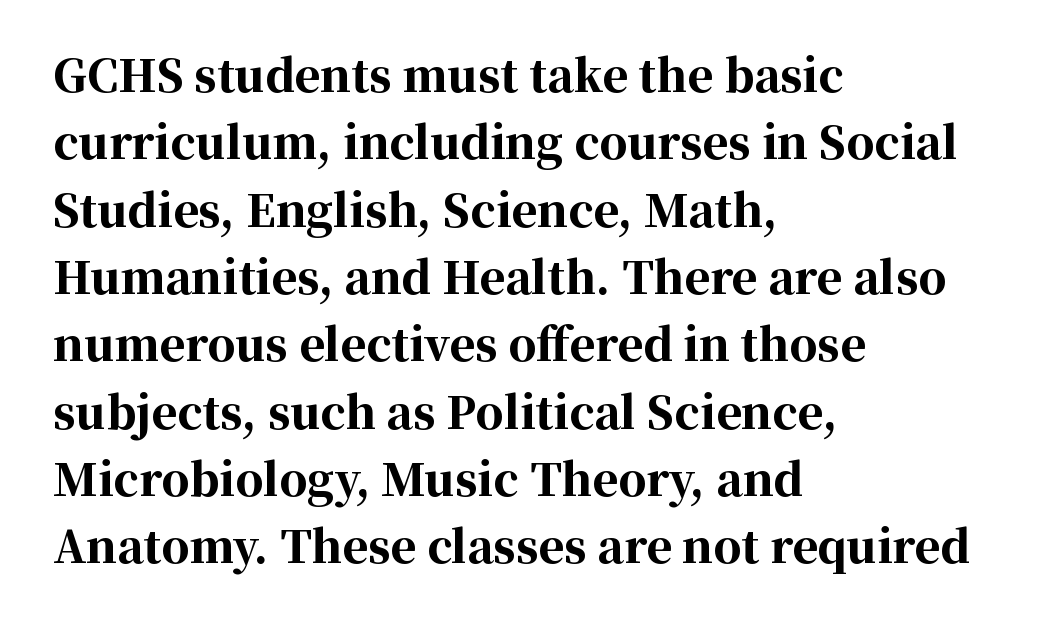
{"serif": "yes", "italic": "no", "bold": "yes", "weight": "bold", "width": "normal", "stroke_contrast": "high", "x_height": "medium", "monospaced": "no", "underline": "no", "align": "left", "line_spacing": "normal", "line_spacing_ratio": 1.53, "letter_spacing": "normal", "letter_spacing_em": 0.0, "glyph_px": 44}
